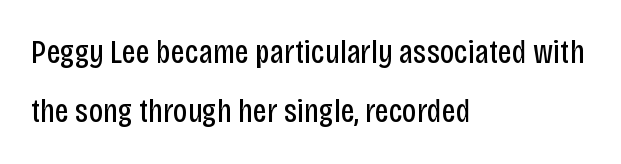
Q: Is the text bold? A: No.
Q: Is the text italic (slanted)? A: No, it is upright.
Q: Is the typeface a serif or a sans-serif typeface? A: Sans-serif.
Q: Is the text underlined? A: No.
Q: How is the paragraph aligned? A: Left-aligned.
Q: Is the spacing between letters normal or unusually wide? A: Normal.
Q: Width (condensed, normal, or wide)? A: Condensed.
Q: Stroke contrast? A: Low.
Q: x-height? A: Large.
Q: Monospaced? A: No.
